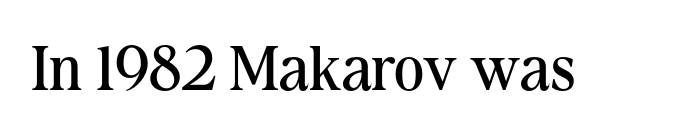
The image shows 63 px regular-weight serif type, upright; set normal letter spacing, not underlined; medium stroke contrast and a medium x-height.
